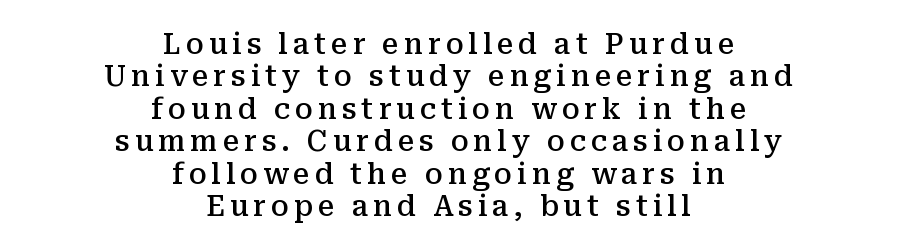
The image shows 29 px semibold serif type, upright; set centered, tight line spacing (1.12x), not underlined; medium stroke contrast and a medium x-height.
